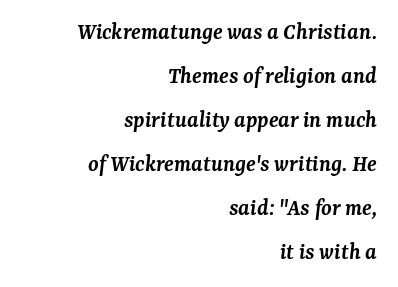
{"italic": "yes", "lean": "right", "slant_degrees": 7, "bold": "semi", "underline": "no", "align": "right", "line_spacing_ratio": 1.83, "letter_spacing": "normal", "letter_spacing_em": 0.0, "glyph_px": 24}
